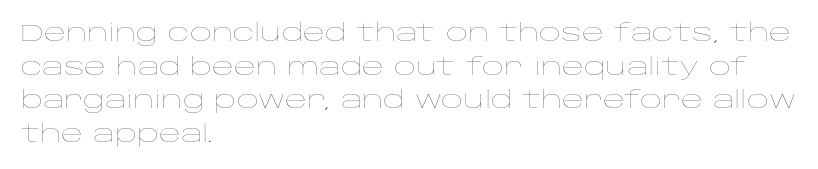
Q: Is the text bold? A: No.
Q: Is the text italic (slanted)? A: No, it is upright.
Q: Is the text underlined? A: No.
Q: How is the paragraph aligned? A: Left-aligned.
Q: Is the spacing between letters normal or unusually wide? A: Normal.
Q: Is the spacing between lines tight, normal or loose? A: Normal.
